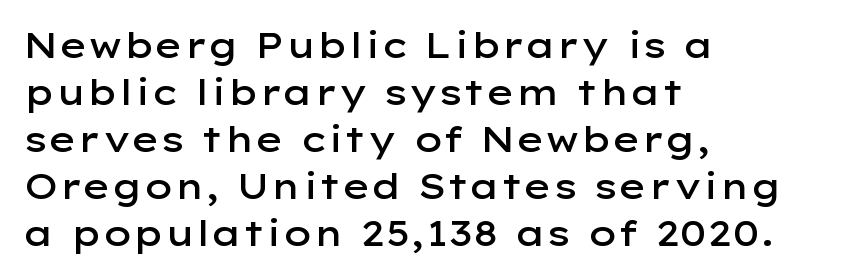
{"serif": "no", "italic": "no", "bold": "semi", "weight": "semibold", "width": "wide", "stroke_contrast": "low", "x_height": "medium", "monospaced": "no", "underline": "no", "align": "left", "line_spacing": "normal", "line_spacing_ratio": 1.34, "letter_spacing": "normal", "letter_spacing_em": 0.0, "glyph_px": 35}
